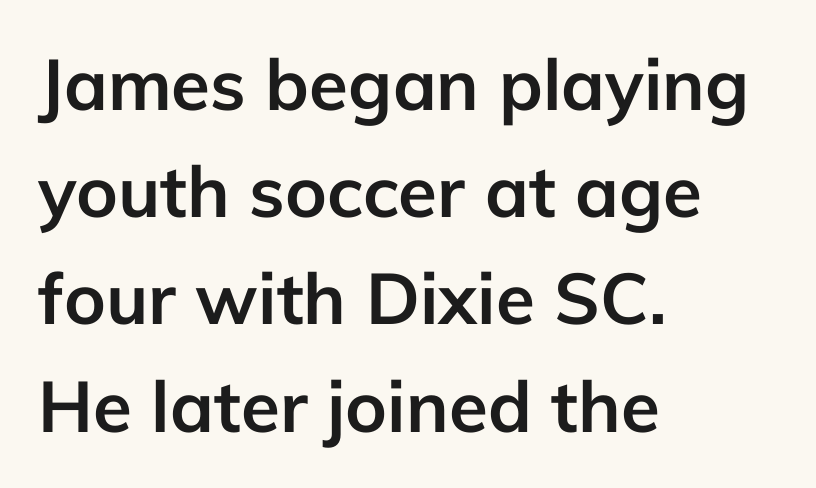
The image shows 71 px semibold sans-serif type, upright; set left-aligned, normal line spacing (1.51x), normal letter spacing, not underlined; low stroke contrast and a medium x-height.
